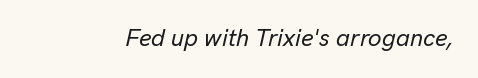
The image shows 24 px text type, italic (leaning right); set normal letter spacing, not underlined.
